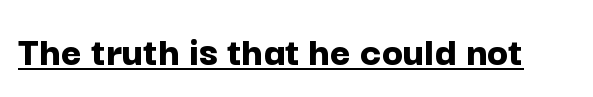
Q: Is the text bold? A: Yes.
Q: Is the text italic (slanted)? A: No, it is upright.
Q: Is the typeface a serif or a sans-serif typeface? A: Sans-serif.
Q: Is the text underlined? A: Yes.
Q: Is the spacing between letters normal or unusually wide? A: Normal.
Q: Width (condensed, normal, or wide)? A: Normal.
Q: Stroke contrast? A: Low.
Q: x-height? A: Medium.
Q: Monospaced? A: No.
